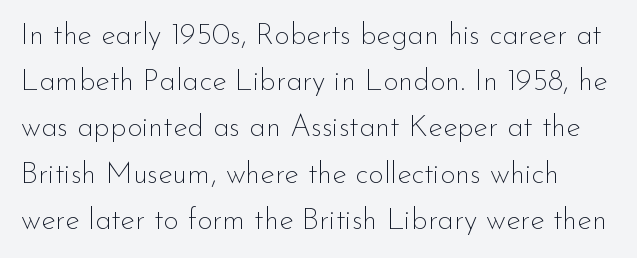
{"serif": "no", "italic": "no", "bold": "no", "weight": "thin", "width": "normal", "stroke_contrast": "low", "x_height": "small", "monospaced": "no", "underline": "no", "line_spacing": "normal", "line_spacing_ratio": 1.54, "letter_spacing": "normal", "letter_spacing_em": 0.0, "glyph_px": 30}
